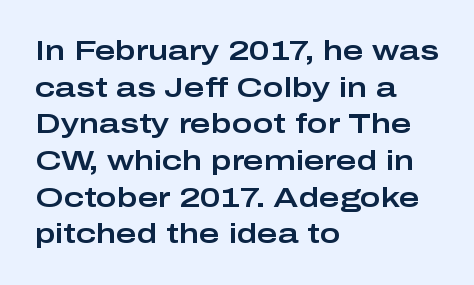
The image shows 28 px wide sans-serif type, upright; set left-aligned, normal line spacing (1.31x), normal letter spacing, not underlined; low stroke contrast and a medium x-height.
